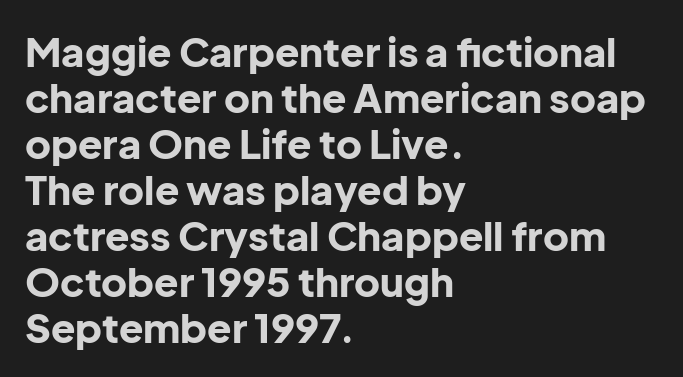
{"serif": "no", "italic": "no", "bold": "yes", "weight": "bold", "width": "normal", "stroke_contrast": "low", "x_height": "medium", "monospaced": "no", "underline": "no", "align": "left", "line_spacing": "tight", "line_spacing_ratio": 1.15, "letter_spacing": "normal", "letter_spacing_em": 0.0, "glyph_px": 40}
